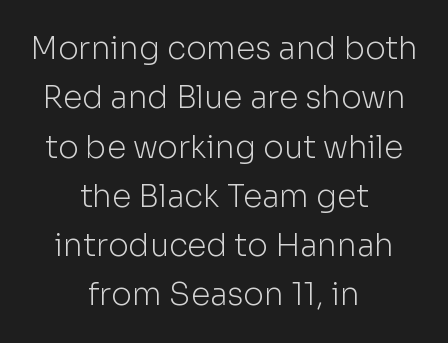
{"serif": "no", "italic": "no", "bold": "no", "weight": "light", "width": "normal", "stroke_contrast": "low", "x_height": "medium", "monospaced": "no", "underline": "no", "align": "center", "line_spacing": "normal", "line_spacing_ratio": 1.59, "letter_spacing": "normal", "letter_spacing_em": 0.0, "glyph_px": 31}
